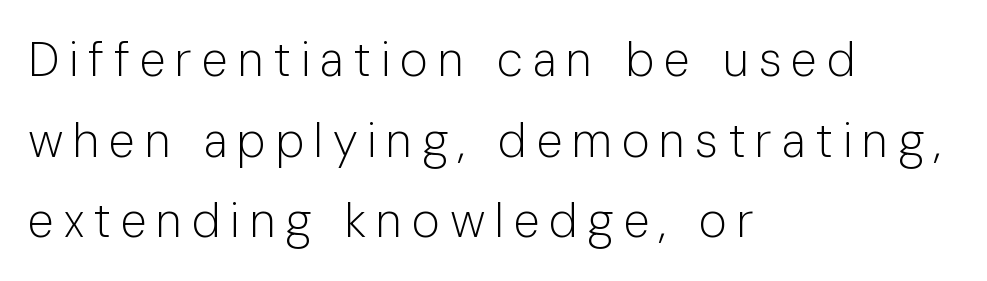
Q: Is the text bold? A: No.
Q: Is the text italic (slanted)? A: No, it is upright.
Q: Is the typeface a serif or a sans-serif typeface? A: Sans-serif.
Q: Is the text underlined? A: No.
Q: How is the paragraph aligned? A: Left-aligned.
Q: Is the spacing between letters normal or unusually wide? A: Unusually wide.
Q: Is the spacing between lines tight, normal or loose? A: Normal.
Q: Width (condensed, normal, or wide)? A: Normal.
Q: Stroke contrast? A: Low.
Q: x-height? A: Medium.
Q: Monospaced? A: No.
